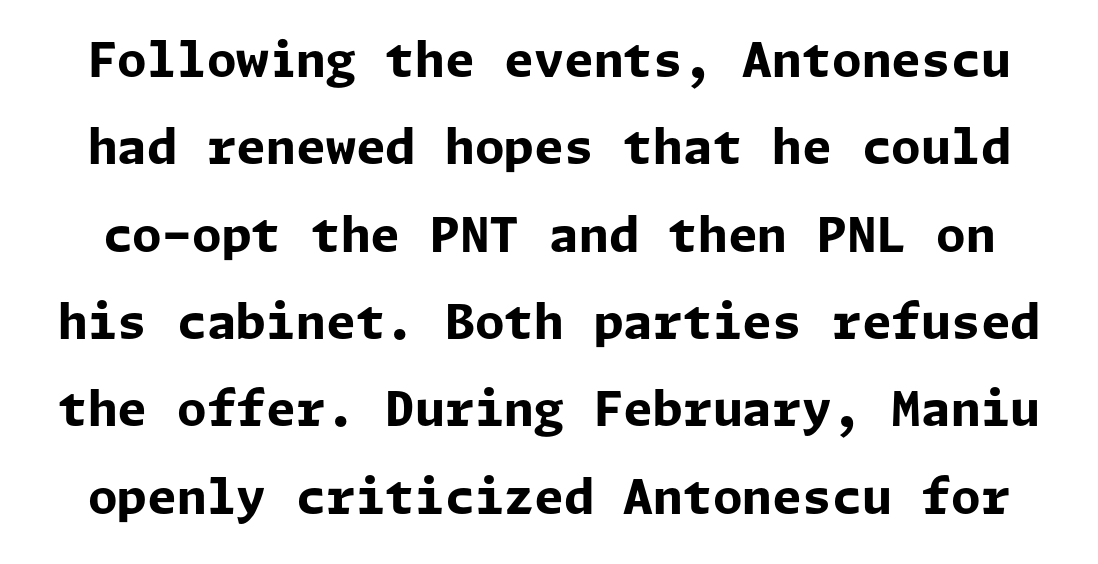
The image shows 48 px bold sans-serif type, upright; set line spacing 1.82x, normal letter spacing, not underlined; low stroke contrast and a medium x-height.
